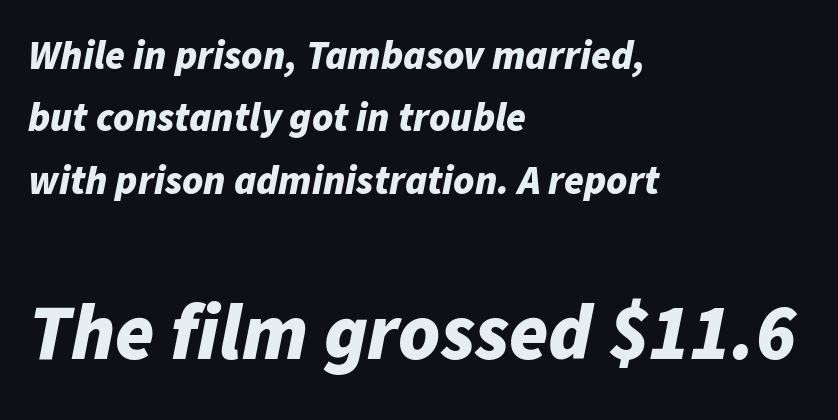
Q: Is the text bold? A: Yes.
Q: Is the text italic (slanted)? A: Yes, it leans right by about 11 degrees.
Q: Is the text underlined? A: No.
Q: How is the paragraph aligned? A: Left-aligned.
Q: Is the spacing between letters normal or unusually wide? A: Normal.
Q: Is the spacing between lines tight, normal or loose? A: Normal.
Q: Which block of text is set in a larger size, the first (top) or the second (bottom)? A: The second (bottom) one.
Q: Width (condensed, normal, or wide)? A: Normal.
Q: Stroke contrast? A: Low.
Q: x-height? A: Medium.
Q: Monospaced? A: No.
